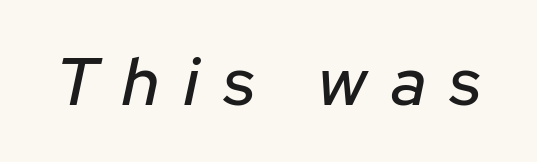
Someone cranked the tracking dial way up on this one. Looks like regular typesetting: each glyph gets only the width it needs. The axis of the letterforms is tilted away from vertical. The area under the type is left untouched.
